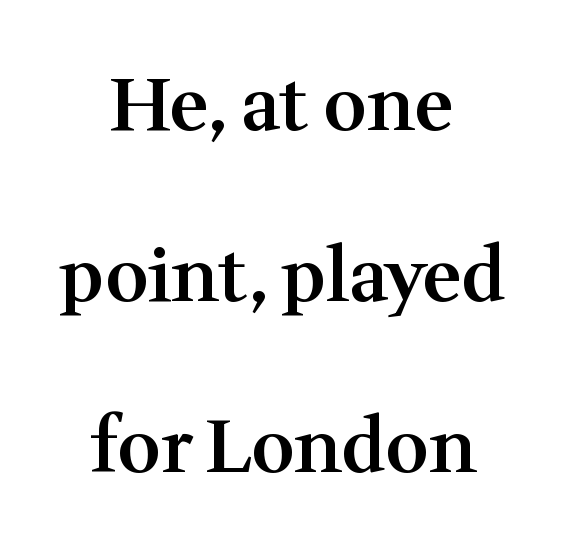
The image shows 74 px semibold serif type, upright; set centered, loose line spacing (2.31x), normal letter spacing, not underlined; medium stroke contrast and a medium x-height.
